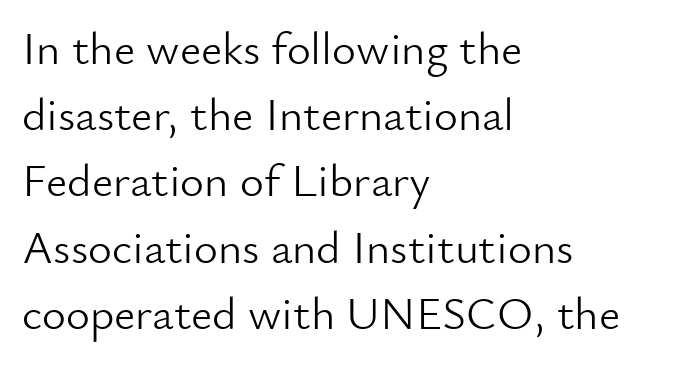
Q: Is the text bold? A: No.
Q: Is the text italic (slanted)? A: No, it is upright.
Q: Is the typeface a serif or a sans-serif typeface? A: Sans-serif.
Q: Is the text underlined? A: No.
Q: How is the paragraph aligned? A: Left-aligned.
Q: Is the spacing between letters normal or unusually wide? A: Normal.
Q: Is the spacing between lines tight, normal or loose? A: Normal.
Q: Width (condensed, normal, or wide)? A: Normal.
Q: Stroke contrast? A: Low.
Q: x-height? A: Small.
Q: Monospaced? A: No.
